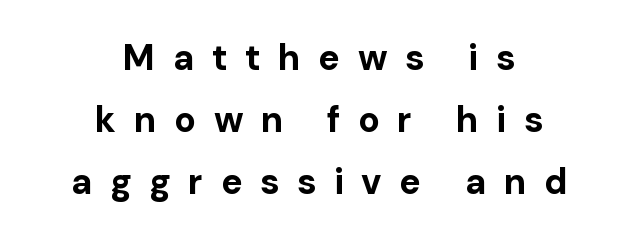
A sans-serif font was chosen for this passage. No word sits above an underline. Each word looks stretched out because of the extra space between its letters. Is the type bold? Yes — the strokes are clearly thick and heavy. If you drew a line through each stem, it would be perfectly vertical.
